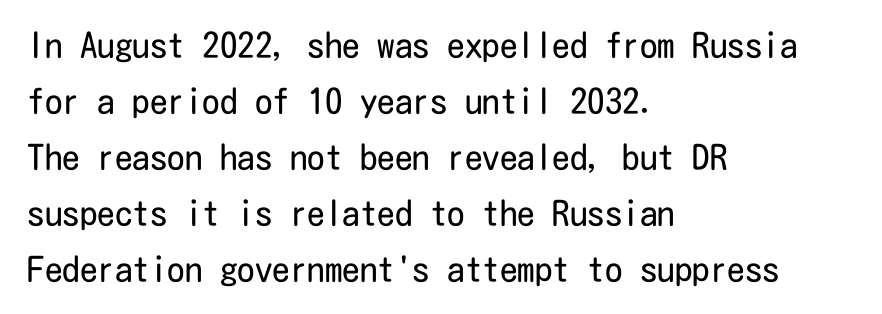
Q: Is the text bold? A: No.
Q: Is the text italic (slanted)? A: No, it is upright.
Q: Is the typeface a serif or a sans-serif typeface? A: Sans-serif.
Q: Is the text underlined? A: No.
Q: How is the paragraph aligned? A: Left-aligned.
Q: Is the spacing between letters normal or unusually wide? A: Normal.
Q: Is the spacing between lines tight, normal or loose? A: Normal.
Q: Width (condensed, normal, or wide)? A: Condensed.
Q: Stroke contrast? A: Low.
Q: x-height? A: Medium.
